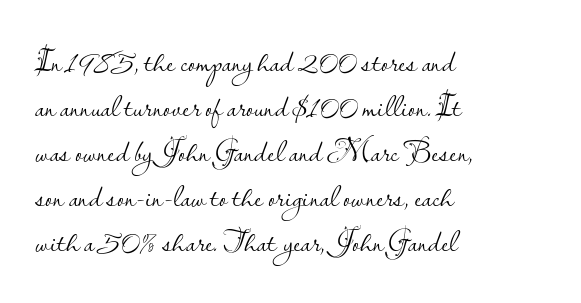
Normally led — the rows are evenly, conventionally spaced. Quick note: underline off. There is no visible air inserted between adjacent glyphs. These lines are set flush left with a ragged right edge. Stroke terminals: plain, sans-serif.
